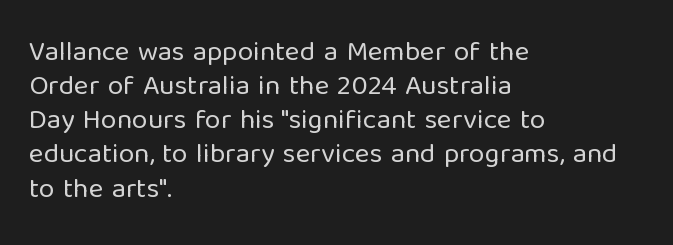
Tracking here is standard; glyphs follow each other at the usual distance. This rendering employs a face without finishing strokes, i.e., a sans-serif. Is the block centered? No — it sits flush against the left margin. Underlining? Definitely not there.
